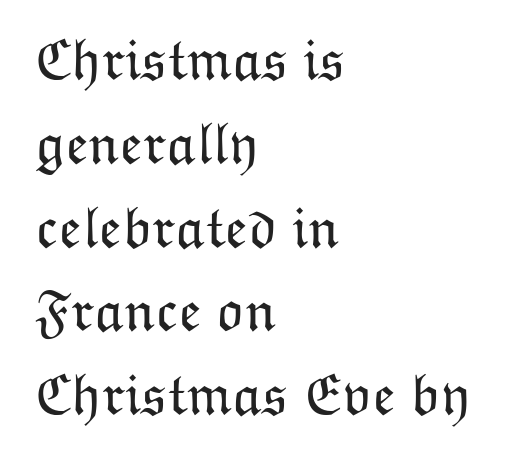
The image shows 59 px light type, upright; set left-aligned, normal line spacing (1.42x), normal letter spacing, not underlined; low stroke contrast and a medium x-height.
